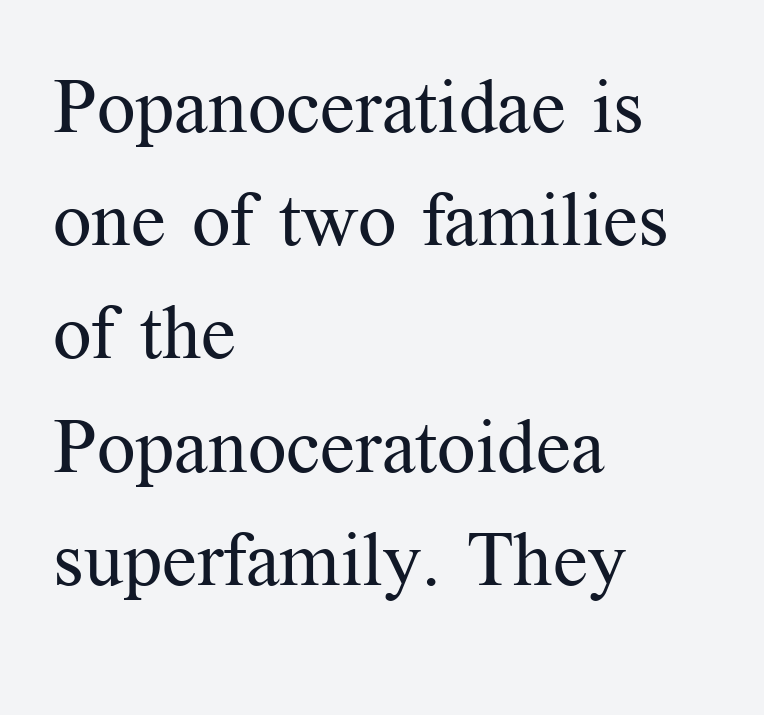
{"serif": "yes", "italic": "no", "bold": "no", "weight": "regular", "width": "normal", "stroke_contrast": "medium", "x_height": "medium", "monospaced": "no", "underline": "no", "align": "left", "line_spacing": "normal", "line_spacing_ratio": 1.49, "letter_spacing": "normal", "letter_spacing_em": 0.0, "glyph_px": 76}
